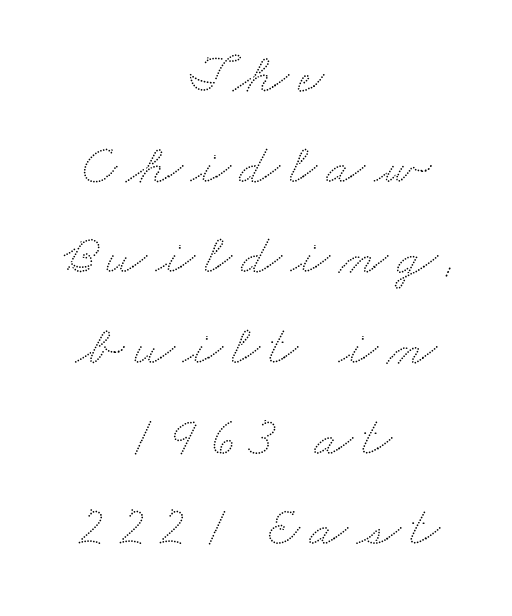
The image shows 57 px wide type; set centered, normal line spacing (1.59x), not underlined; low stroke contrast and a small x-height.
